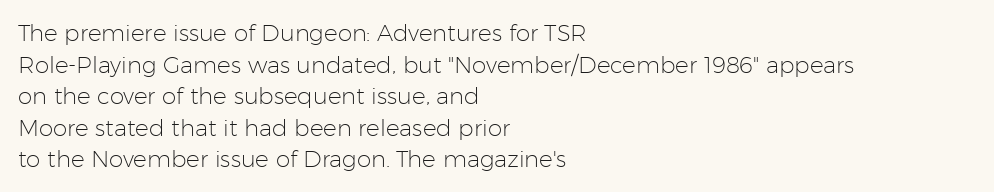
The image shows 23 px text type, upright; set left-aligned, normal line spacing (1.37x), normal letter spacing, not underlined.
